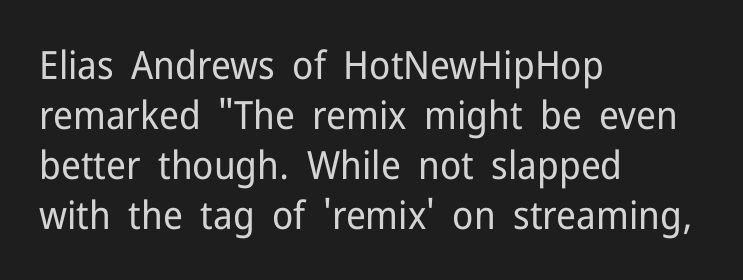
Summary of vertical rhythm: regular, with standard interline spacing. The strokes are not fattened; the text isn't bold. Visually the block forms a straight wall on the left and a jagged coastline on the right. Tracking here is standard; glyphs follow each other at the usual distance. The baseline area is clear. Notice how the stems are strictly vertical — no italics here.
